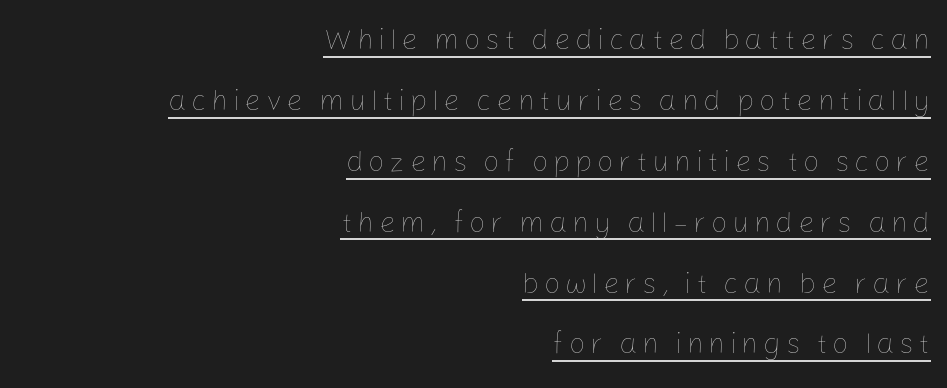
{"italic": "no", "bold": "no", "weight": "thin", "width": "normal", "stroke_contrast": "low", "x_height": "medium", "monospaced": "no", "underline": "yes", "align": "right", "line_spacing": "loose", "line_spacing_ratio": 2.1, "glyph_px": 29}
